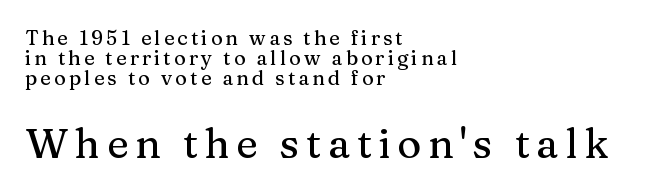
Q: Is the text italic (slanted)? A: No, it is upright.
Q: Is the typeface a serif or a sans-serif typeface? A: Serif.
Q: Is the text underlined? A: No.
Q: How is the paragraph aligned? A: Left-aligned.
Q: Is the spacing between lines tight, normal or loose? A: Tight.
Q: Which block of text is set in a larger size, the first (top) or the second (bottom)? A: The second (bottom) one.
Q: Width (condensed, normal, or wide)? A: Normal.
Q: Stroke contrast? A: Medium.
Q: x-height? A: Medium.
Q: Monospaced? A: No.
